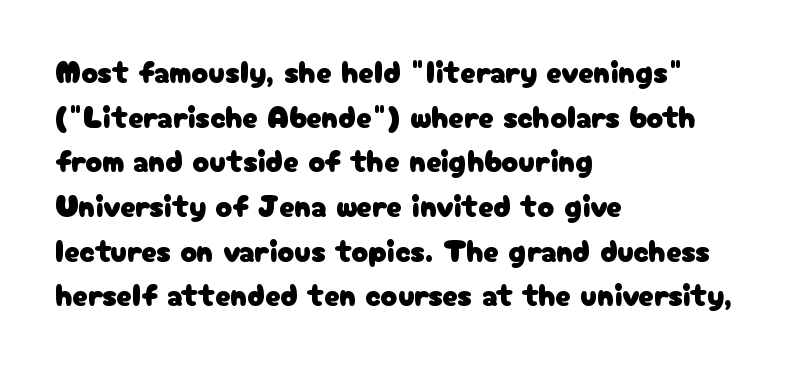
Each word holds together tightly as a unit, with standard inter-letter gaps. The face used here is proportionally spaced, like ordinary book or web type. The typesetter chose a ragged-right arrangement here. The designer left line spacing at the default. Type without underlining.
